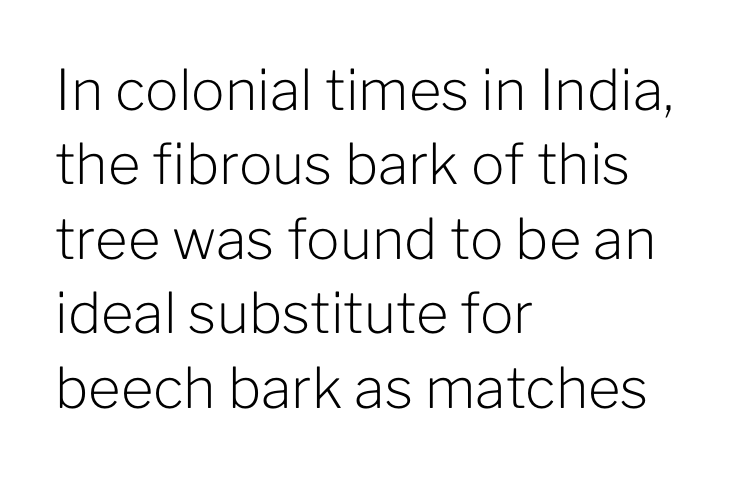
Q: Is the text bold? A: No.
Q: Is the text italic (slanted)? A: No, it is upright.
Q: Is the typeface a serif or a sans-serif typeface? A: Sans-serif.
Q: Is the text underlined? A: No.
Q: How is the paragraph aligned? A: Left-aligned.
Q: Is the spacing between letters normal or unusually wide? A: Normal.
Q: Is the spacing between lines tight, normal or loose? A: Normal.
Q: Width (condensed, normal, or wide)? A: Normal.
Q: Stroke contrast? A: Low.
Q: x-height? A: Medium.
Q: Monospaced? A: No.
